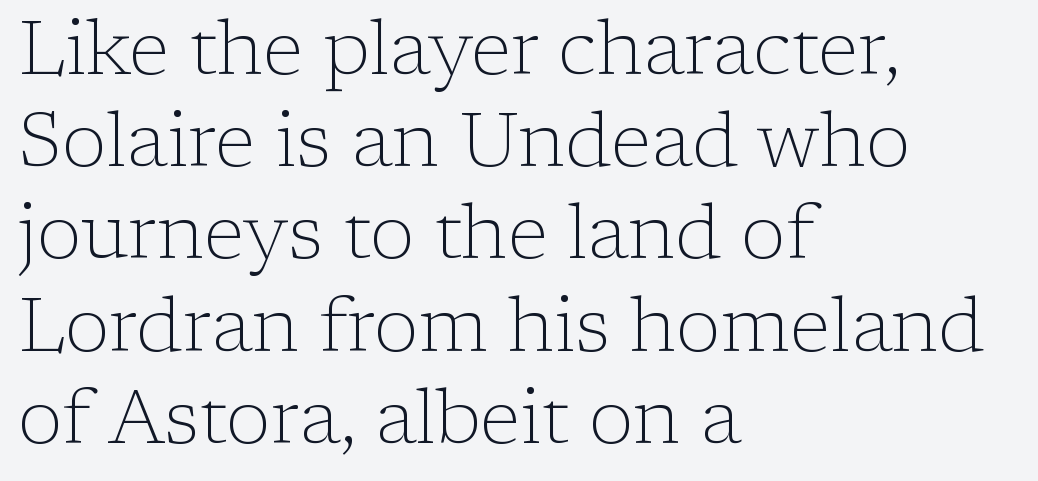
{"serif": "yes", "italic": "no", "bold": "no", "weight": "light", "width": "normal", "stroke_contrast": "low", "x_height": "medium", "monospaced": "no", "underline": "no", "align": "left", "line_spacing_ratio": 1.23, "letter_spacing": "normal", "letter_spacing_em": 0.0, "glyph_px": 75}
